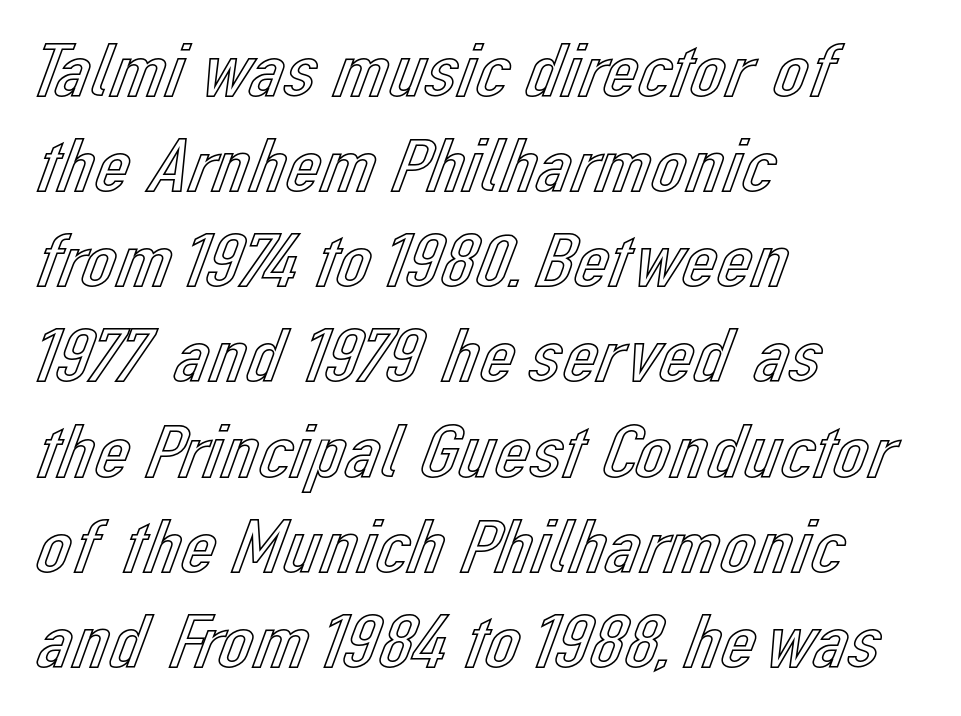
{"width": "normal", "x_height": "medium", "monospaced": "no", "underline": "no", "align": "left", "line_spacing_ratio": 1.22, "letter_spacing": "normal", "letter_spacing_em": 0.0, "glyph_px": 78}
